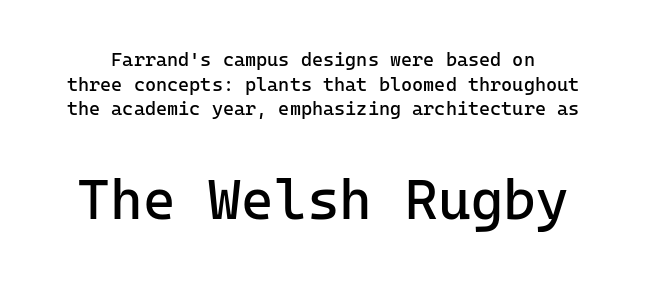
The leading is moderate, giving the passage an even texture. The letters stand upright; this is a roman face. Stroke mass is kept to a normal reading level or below. The font family rendered here belongs to the sans-serif group. The zone under the glyphs is completely vacant.
